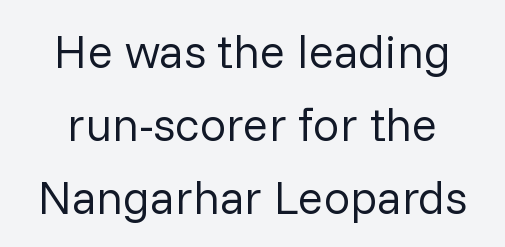
Is this a fixed-width face? No — the glyphs have proportional, varying widths. No letter is thick-stroked: the sample isn't bold. Clear beneath every line of the passage. Unlike a traditional serif, this face leaves its strokes unadorned.
